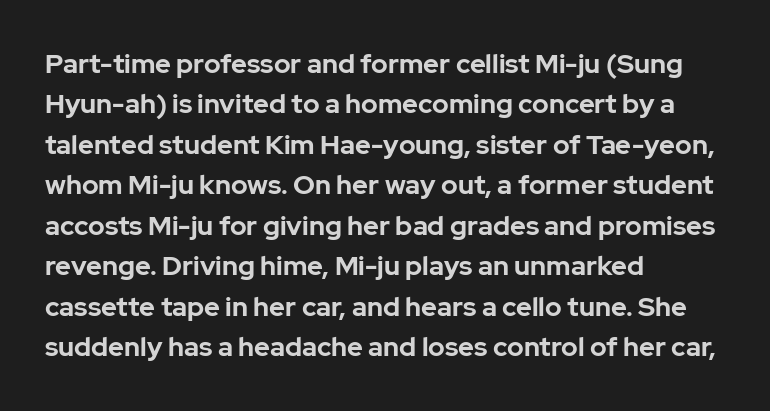
Q: Is the text bold? A: Yes.
Q: Is the text italic (slanted)? A: No, it is upright.
Q: Is the text underlined? A: No.
Q: How is the paragraph aligned? A: Left-aligned.
Q: Is the spacing between letters normal or unusually wide? A: Normal.
Q: Is the spacing between lines tight, normal or loose? A: Normal.
